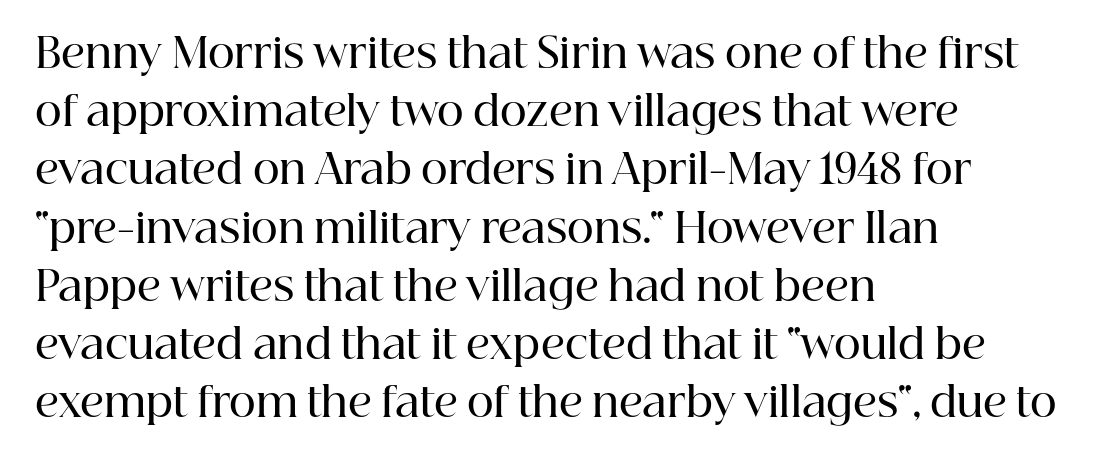
The image shows 41 px semibold serif type, upright; set left-aligned, normal line spacing (1.42x), normal letter spacing, not underlined; high stroke contrast and a medium x-height.
